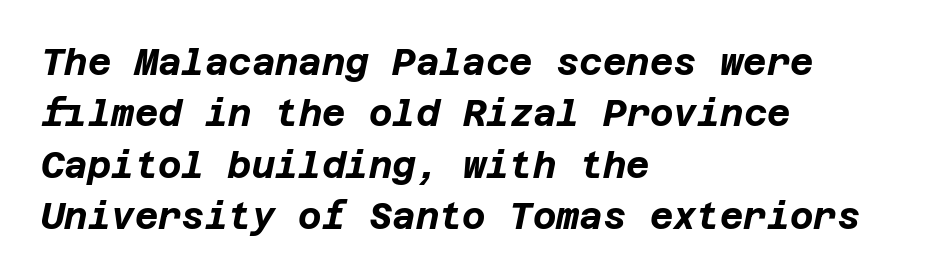
The image shows 36 px bold type, italic (leaning right); set left-aligned, normal line spacing (1.43x), normal letter spacing, not underlined; low stroke contrast and a large x-height.
